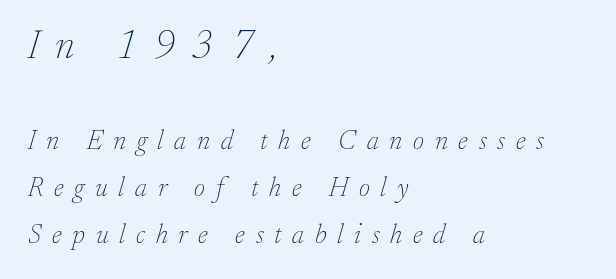
Q: Is the text bold? A: No.
Q: Is the text italic (slanted)? A: Yes, it leans right by about 17 degrees.
Q: Is the typeface a serif or a sans-serif typeface? A: Serif.
Q: Is the text underlined? A: No.
Q: How is the paragraph aligned? A: Left-aligned.
Q: Is the spacing between letters normal or unusually wide? A: Unusually wide.
Q: Which block of text is set in a larger size, the first (top) or the second (bottom)? A: The first (top) one.
Q: Width (condensed, normal, or wide)? A: Normal.
Q: Stroke contrast? A: Low.
Q: x-height? A: Small.
Q: Monospaced? A: No.
